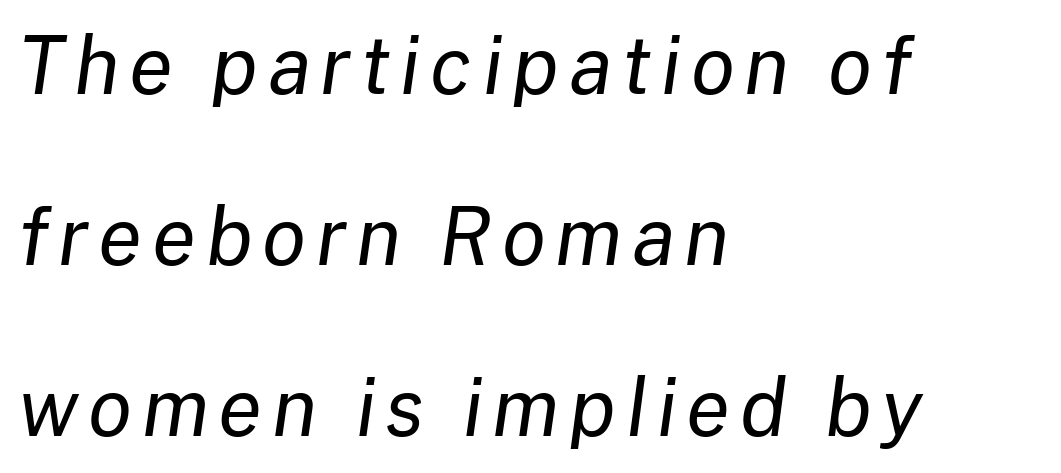
This sample has the flowing, uneven cadence of proportional lettering. Posture: slanted. Leading is clearly above the norm, producing a sparse column. Does the copy run flush right? No — it runs flush left. No chunkiness to these letters — they're not bold.
